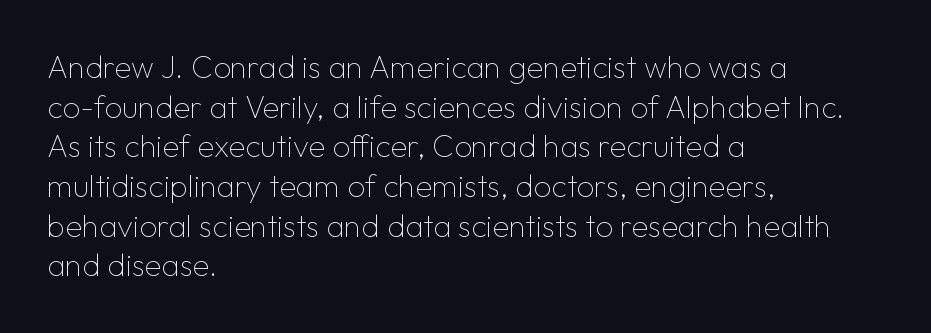
The image shows 31 px thin sans-serif type, upright; set left-aligned, normal line spacing (1.28x), normal letter spacing, not underlined; low stroke contrast and a medium x-height.
